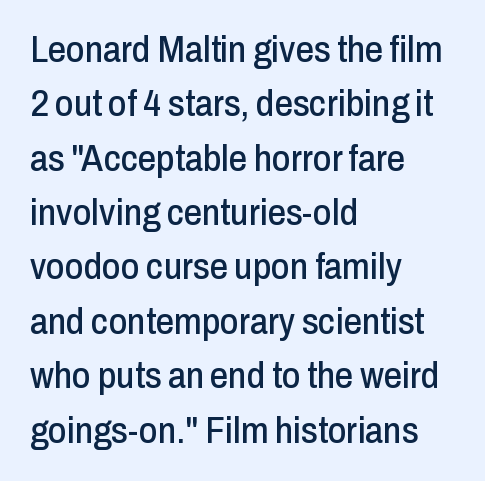
Visually the block forms a straight wall on the left and a jagged coastline on the right. The strip under each line holds only bare page. Posture: straight, roman, zero tilt. Font category for this specimen: sans-serif.
